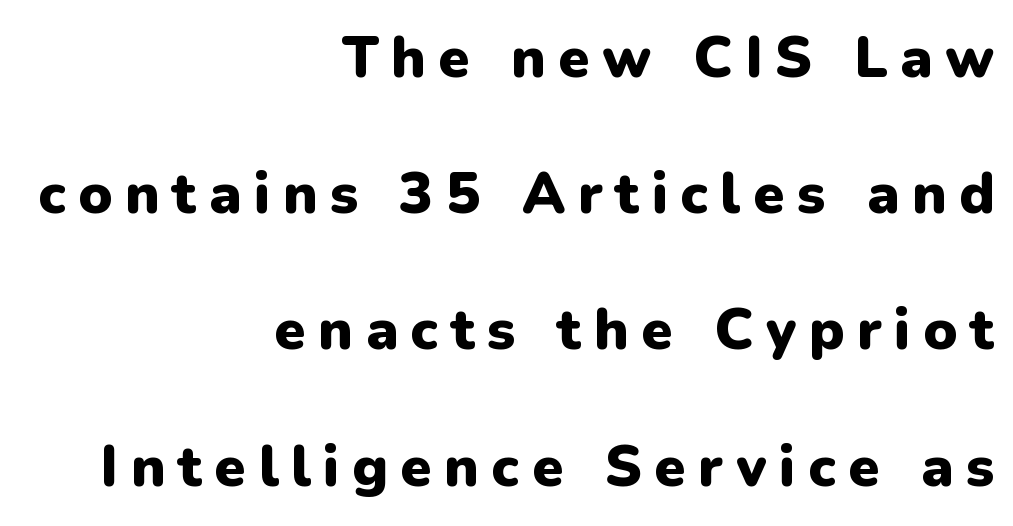
{"serif": "no", "italic": "no", "bold": "yes", "weight": "heavy", "width": "normal", "stroke_contrast": "low", "x_height": "medium", "monospaced": "no", "underline": "no", "align": "right", "line_spacing": "loose", "line_spacing_ratio": 2.39, "letter_spacing": "wide", "letter_spacing_em": 0.22, "glyph_px": 57}
